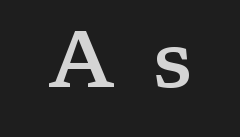
Q: Is the text bold? A: Semi-bold.
Q: Is the text italic (slanted)? A: No, it is upright.
Q: Is the typeface a serif or a sans-serif typeface? A: Serif.
Q: Is the text underlined? A: No.
Q: Is the spacing between letters normal or unusually wide? A: Unusually wide.
Q: Width (condensed, normal, or wide)? A: Wide.
Q: Stroke contrast? A: Low.
Q: x-height? A: Medium.
Q: Monospaced? A: No.
